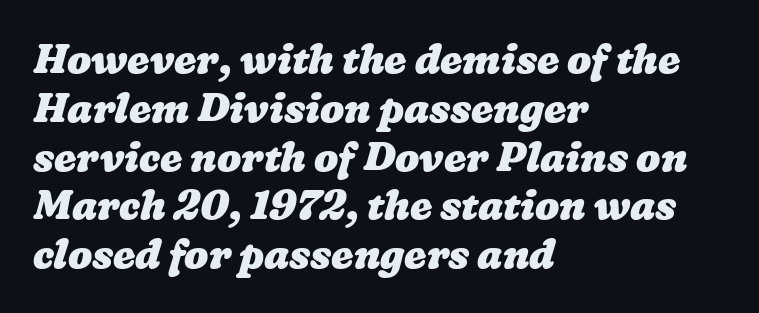
Q: Is the text bold? A: Yes.
Q: Is the text underlined? A: No.
Q: How is the paragraph aligned? A: Left-aligned.
Q: Is the spacing between letters normal or unusually wide? A: Normal.
Q: Width (condensed, normal, or wide)? A: Wide.
Q: Stroke contrast? A: Low.
Q: x-height? A: Medium.
Q: Monospaced? A: No.
